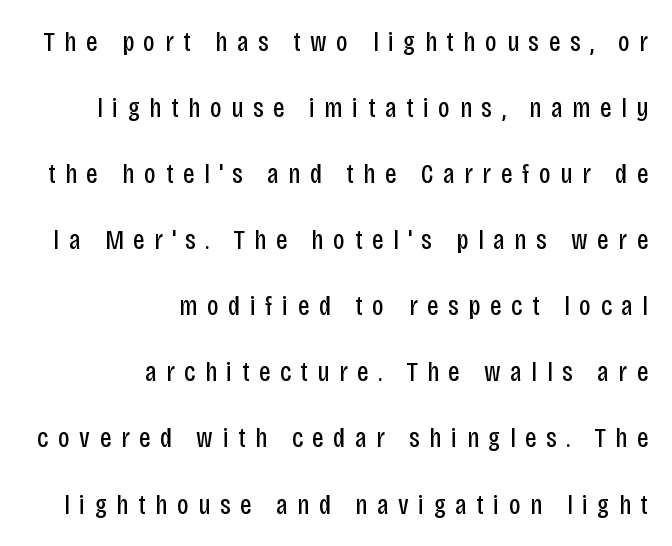
The image shows 28 px regular-weight, condensed sans-serif type, upright; set right-aligned, loose line spacing (2.36x), unusually wide letter spacing (+0.34 em), not underlined; low stroke contrast and a large x-height.
